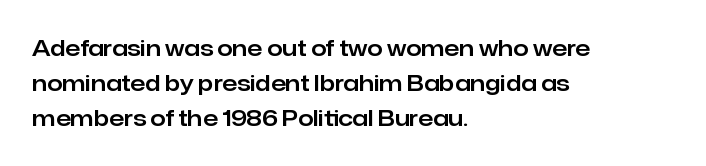
The vertical gap from one line to the next is medium. In terms of posture, this sample is upright. The ragged edge is on the right, which tells us the setting is flush left. Look at the tracking — it's just the regular setting, nothing added. Only glyphs here, with clear space below each row.
